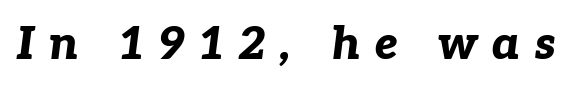
The image shows 46 px bold type, italic (leaning right); set unusually wide letter spacing (+0.31 em), not underlined; low stroke contrast and a medium x-height.
